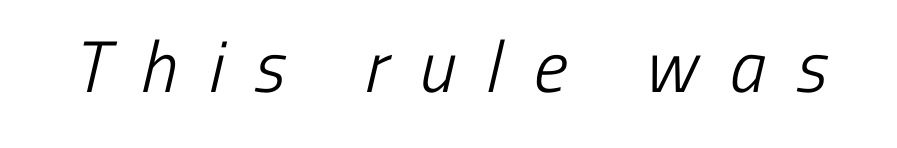
Q: Is the text bold? A: No.
Q: Is the typeface a serif or a sans-serif typeface? A: Sans-serif.
Q: Is the text underlined? A: No.
Q: Is the spacing between letters normal or unusually wide? A: Unusually wide.
Q: Width (condensed, normal, or wide)? A: Condensed.
Q: Stroke contrast? A: Low.
Q: x-height? A: Medium.
Q: Monospaced? A: No.
